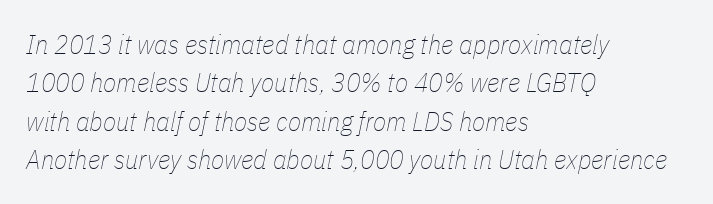
Italic: yes, the glyphs are oblique. Layout note: lines flush left. Short note: letters normally spaced. Words float on clear page, feet unadorned.
